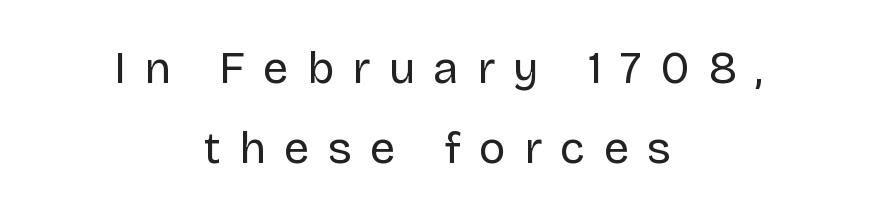
Q: Is the text bold? A: No.
Q: Is the text italic (slanted)? A: No, it is upright.
Q: Is the typeface a serif or a sans-serif typeface? A: Sans-serif.
Q: Is the text underlined? A: No.
Q: How is the paragraph aligned? A: Centered.
Q: Is the spacing between letters normal or unusually wide? A: Unusually wide.
Q: Width (condensed, normal, or wide)? A: Normal.
Q: Stroke contrast? A: Low.
Q: x-height? A: Large.
Q: Monospaced? A: No.
